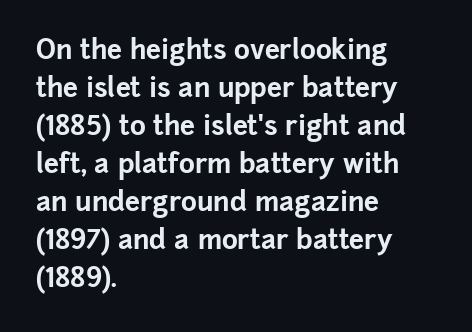
The image shows 27 px bold type, upright; set left-aligned, normal line spacing (1.41x), normal letter spacing, not underlined.
